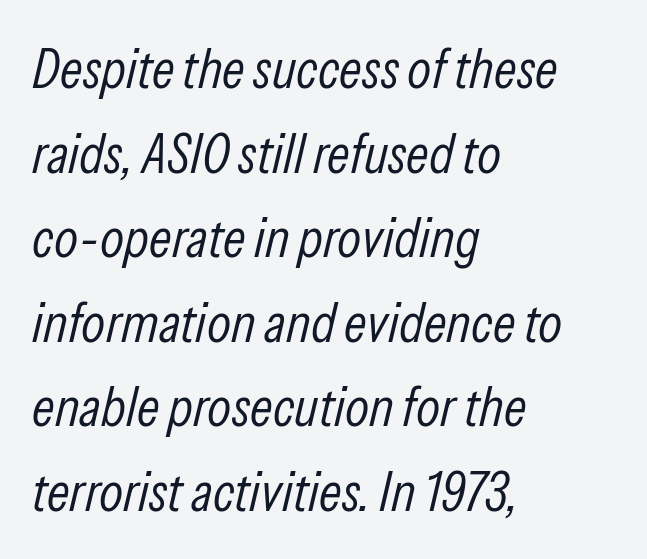
A typesetter would call this zero additional tracking. The lines sit at an ordinary, default distance from one another. Descenders are the only things crossing below the line. Is this a heavy cut? Hardly; it is regular or lighter.
